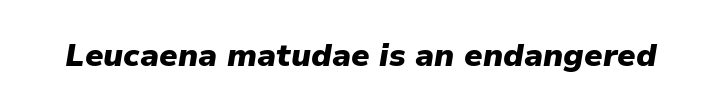
Only glyphs here, with clear space below each row. Heavy, bold letterforms. In terms of posture, this sample is oblique. Each letter keeps its own natural width here, so spacing adapts to shape. The letters sit at their default tracking, neither squeezed nor spread.
